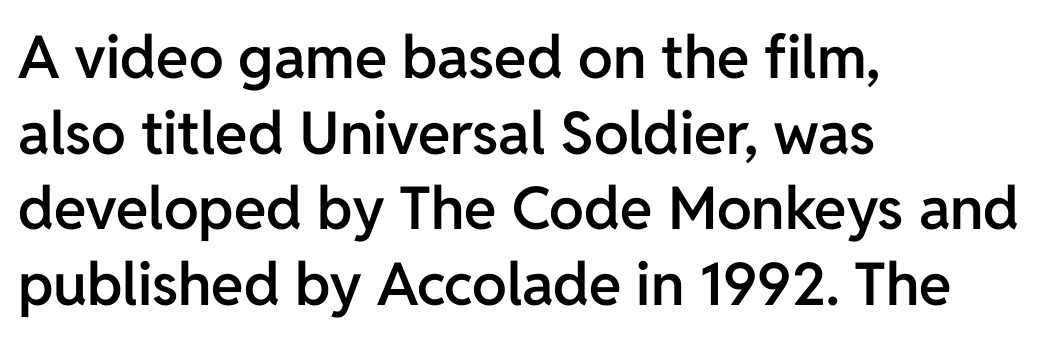
Q: Is the text bold? A: Semi-bold.
Q: Is the text italic (slanted)? A: No, it is upright.
Q: Is the typeface a serif or a sans-serif typeface? A: Sans-serif.
Q: Is the text underlined? A: No.
Q: How is the paragraph aligned? A: Left-aligned.
Q: Is the spacing between letters normal or unusually wide? A: Normal.
Q: Is the spacing between lines tight, normal or loose? A: Normal.
Q: Width (condensed, normal, or wide)? A: Normal.
Q: Stroke contrast? A: Low.
Q: x-height? A: Medium.
Q: Monospaced? A: No.
